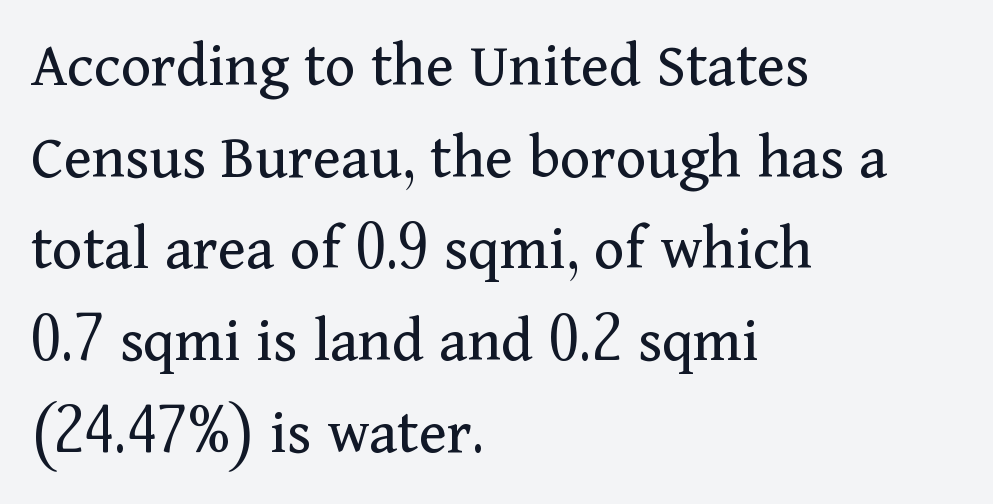
{"serif": "yes", "italic": "no", "bold": "no", "weight": "regular", "width": "normal", "stroke_contrast": "medium", "x_height": "medium", "monospaced": "no", "underline": "no", "align": "left", "line_spacing": "normal", "line_spacing_ratio": 1.41, "letter_spacing": "normal", "letter_spacing_em": 0.0, "glyph_px": 65}
